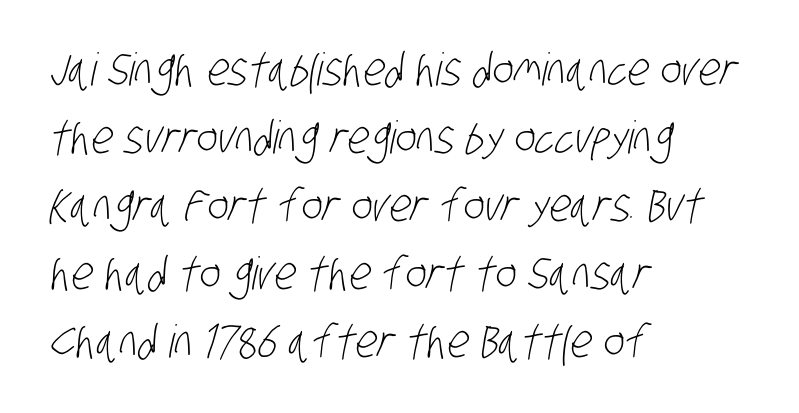
The image shows 45 px light, condensed sans-serif type; set left-aligned, normal line spacing (1.51x), normal letter spacing, not underlined; low stroke contrast and a large x-height.
